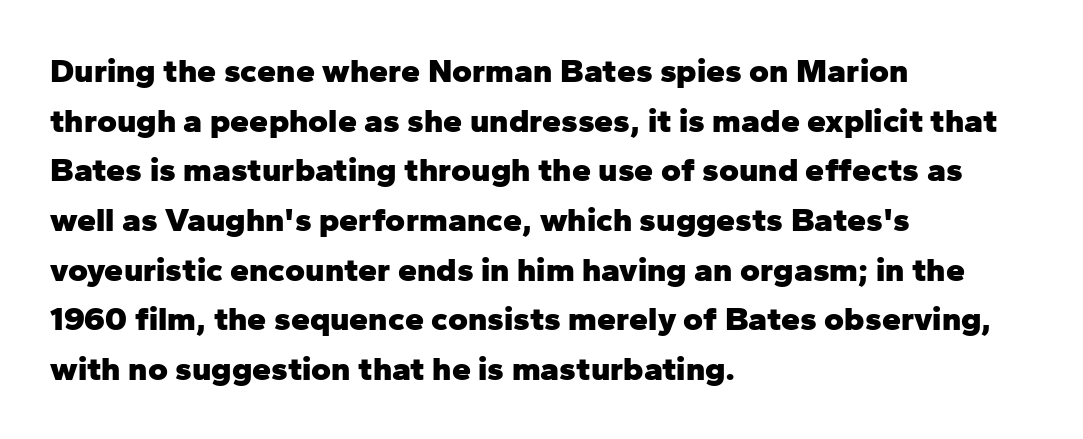
The characters display no serif detailing; their extremities are plain. Do the characters align in a grid? No, the font is proportional. If you measured baseline to baseline, you'd find a middling distance. Underlining? Definitely not there. Characters follow at the spacing the type designer built in. In CSS terms this would be text-align: left.
